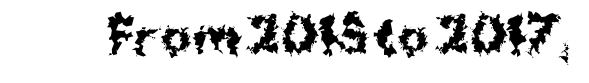
{"serif": "no", "italic": "no", "bold": "yes", "weight": "bold", "width": "normal", "stroke_contrast": "medium", "x_height": "medium", "monospaced": "no", "underline": "no", "letter_spacing": "normal", "letter_spacing_em": 0.0, "glyph_px": 46}
